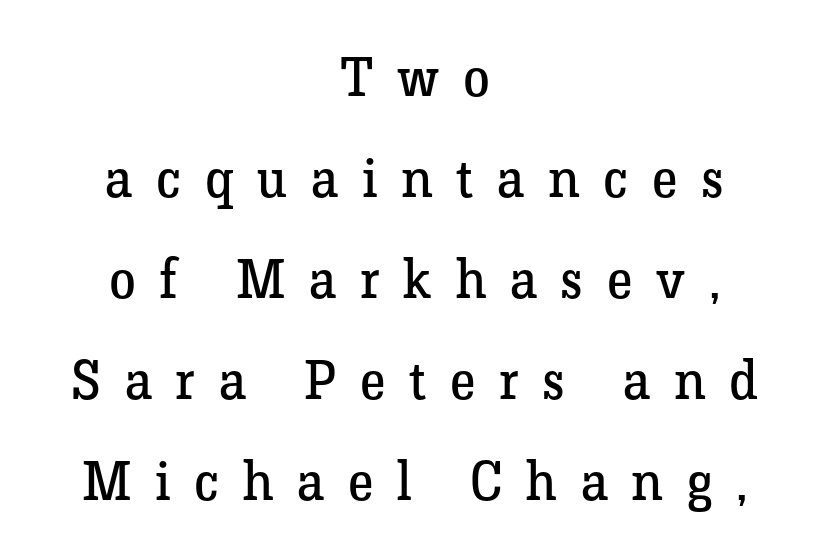
{"serif": "yes", "italic": "no", "bold": "no", "weight": "regular", "width": "normal", "stroke_contrast": "low", "x_height": "medium", "monospaced": "no", "underline": "no", "align": "center", "line_spacing_ratio": 1.87, "letter_spacing": "wide", "letter_spacing_em": 0.44, "glyph_px": 54}
